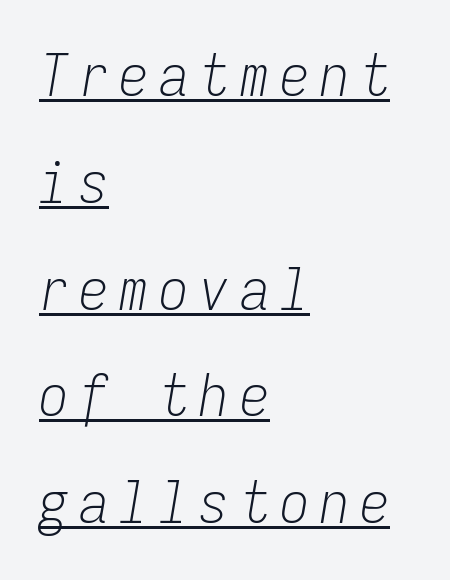
Is the type heavy? It reads as light-to-regular instead. Slant detected: the letters are inclined. Underline: present. Each letter, wide or thin by design, is forced into the same width here. Each line starts at the same left margin while the right side varies.
